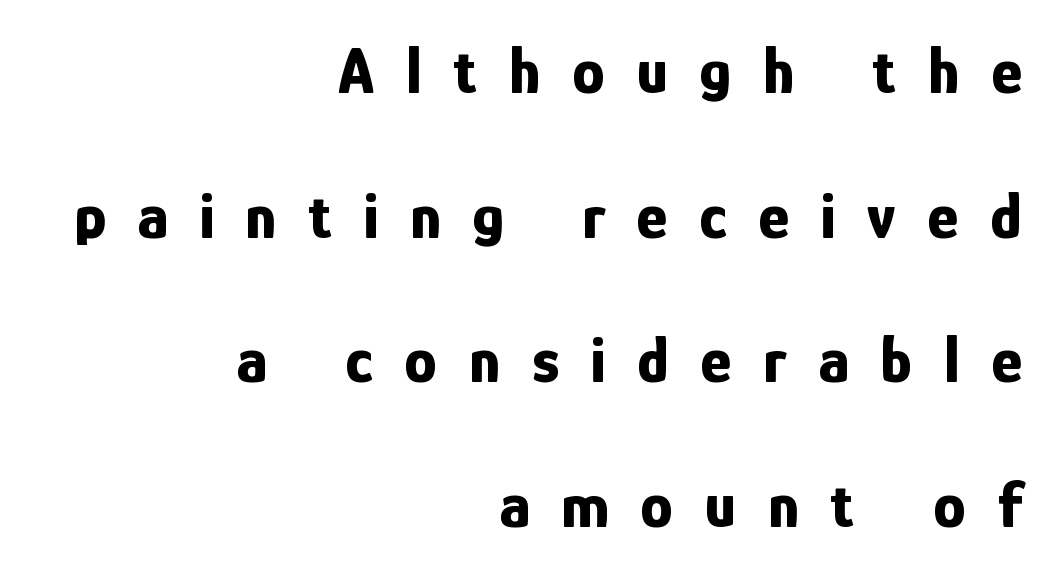
The image shows 66 px bold, condensed sans-serif type, upright; set right-aligned, loose line spacing (2.19x), unusually wide letter spacing (+0.48 em), not underlined; low stroke contrast and a medium x-height.
